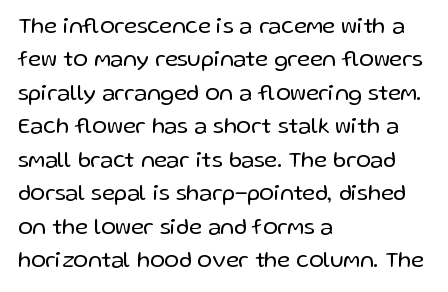
Summary of vertical rhythm: regular, with standard interline spacing. No extra ink here — the face is not bold. Quick note: not italic, upright. Horizontal alignment here is leftward, the default for most running prose.
